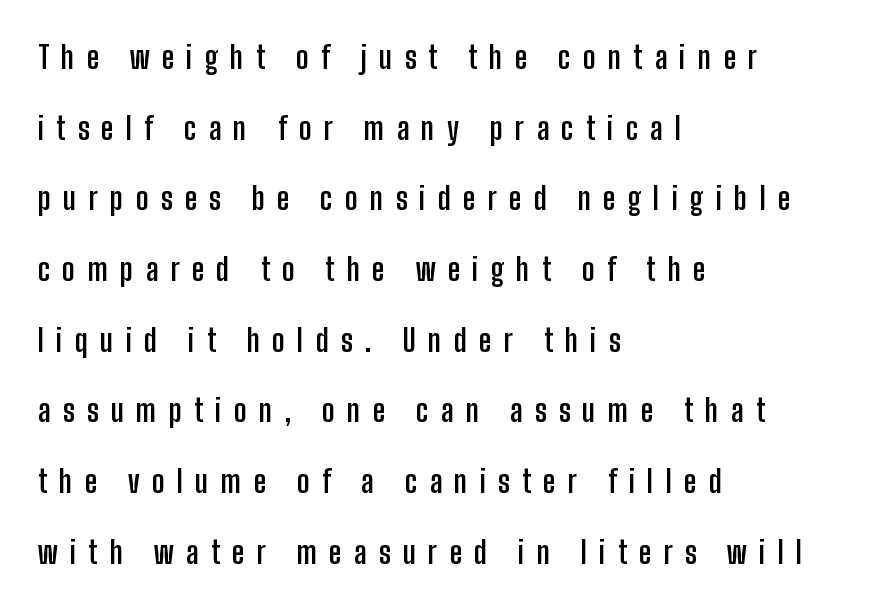
Letterform terminals end flat and unadorned throughout the passage. In terms of leading, this rendering errs on the spacious side. Designer's note — italics off, roman on. The ragged edge is on the right, which tells us the setting is flush left. Underline: absent.
